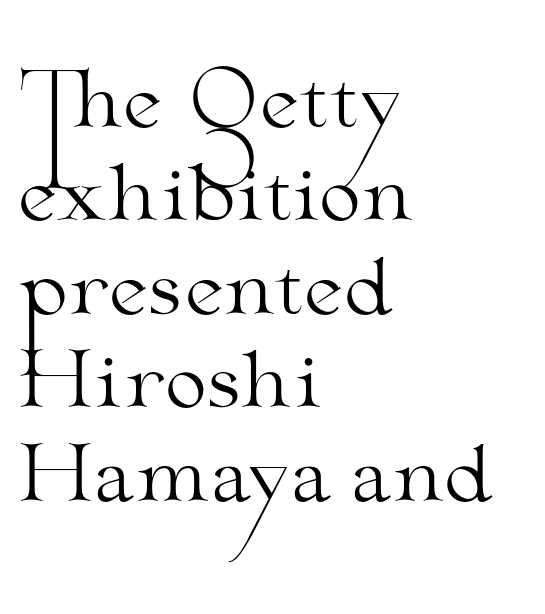
The image shows 76 px light, wide serif type, upright; set left-aligned, line spacing 1.23x, normal letter spacing, not underlined; medium stroke contrast and a small x-height.
